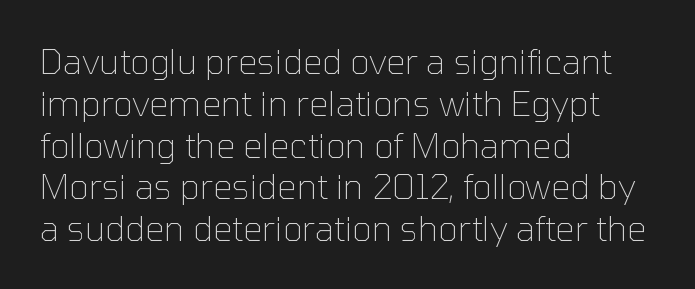
Q: Is the text bold? A: No.
Q: Is the text italic (slanted)? A: No, it is upright.
Q: Is the typeface a serif or a sans-serif typeface? A: Sans-serif.
Q: Is the text underlined? A: No.
Q: How is the paragraph aligned? A: Left-aligned.
Q: Is the spacing between letters normal or unusually wide? A: Normal.
Q: Width (condensed, normal, or wide)? A: Normal.
Q: Stroke contrast? A: Low.
Q: x-height? A: Medium.
Q: Monospaced? A: No.
